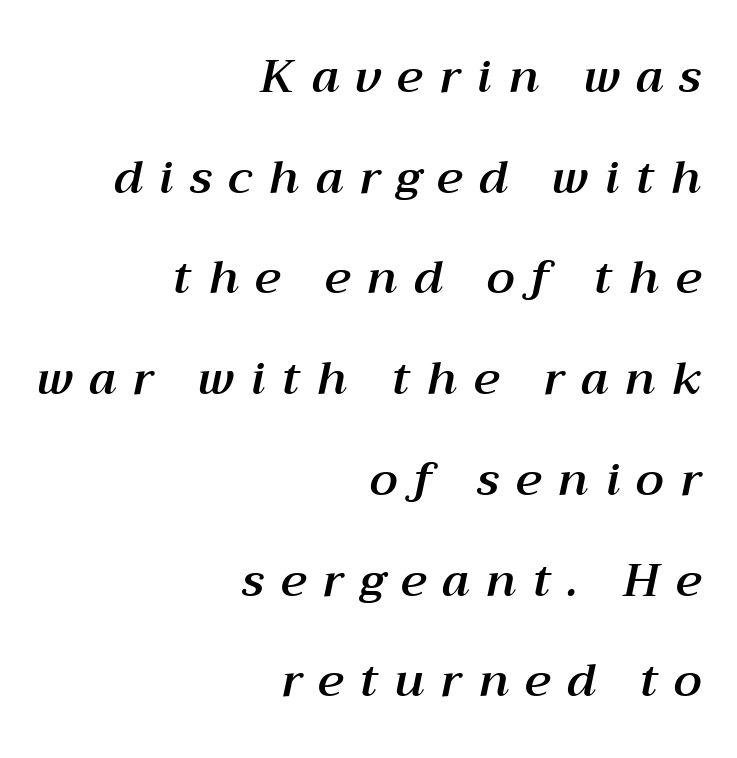
{"italic": "yes", "lean": "right", "slant_degrees": 12, "width": "normal", "stroke_contrast": "medium", "x_height": "medium", "monospaced": "no", "underline": "no", "align": "right", "line_spacing": "loose", "line_spacing_ratio": 2.19, "letter_spacing": "wide", "letter_spacing_em": 0.36, "glyph_px": 46}
